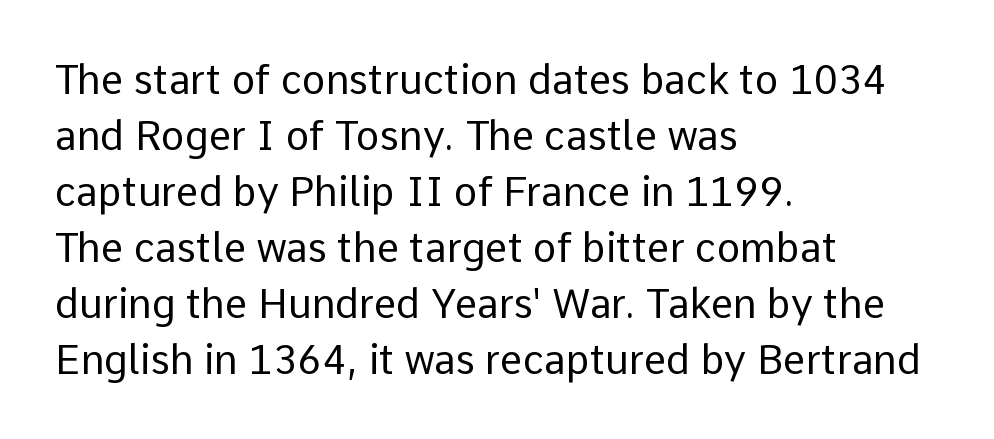
Q: Is the text bold? A: No.
Q: Is the text italic (slanted)? A: No, it is upright.
Q: Is the typeface a serif or a sans-serif typeface? A: Sans-serif.
Q: Is the text underlined? A: No.
Q: How is the paragraph aligned? A: Left-aligned.
Q: Is the spacing between letters normal or unusually wide? A: Normal.
Q: Is the spacing between lines tight, normal or loose? A: Normal.
Q: Width (condensed, normal, or wide)? A: Normal.
Q: Stroke contrast? A: Low.
Q: x-height? A: Medium.
Q: Monospaced? A: No.
